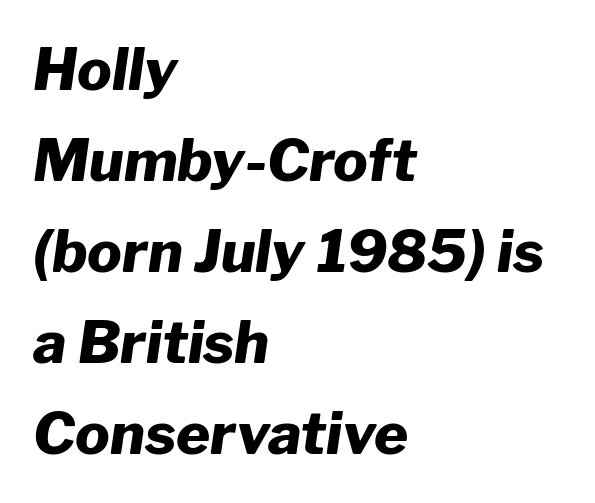
Q: Is the text bold? A: Yes.
Q: Is the text italic (slanted)? A: Yes, it leans right by about 8 degrees.
Q: Is the text underlined? A: No.
Q: How is the paragraph aligned? A: Left-aligned.
Q: Is the spacing between letters normal or unusually wide? A: Normal.
Q: Is the spacing between lines tight, normal or loose? A: Normal.
Q: Width (condensed, normal, or wide)? A: Normal.
Q: Stroke contrast? A: Low.
Q: x-height? A: Medium.
Q: Monospaced? A: No.
